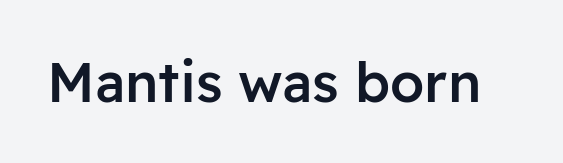
Q: Is the text bold? A: Semi-bold.
Q: Is the text italic (slanted)? A: No, it is upright.
Q: Is the typeface a serif or a sans-serif typeface? A: Sans-serif.
Q: Is the text underlined? A: No.
Q: Is the spacing between letters normal or unusually wide? A: Normal.
Q: Width (condensed, normal, or wide)? A: Normal.
Q: Stroke contrast? A: Low.
Q: x-height? A: Medium.
Q: Monospaced? A: No.
